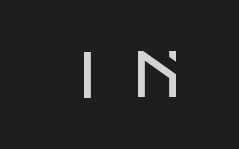
The image shows 57 px semibold sans-serif type, upright; set unusually wide letter spacing (+0.42 em), not underlined; low stroke contrast and a large x-height.
